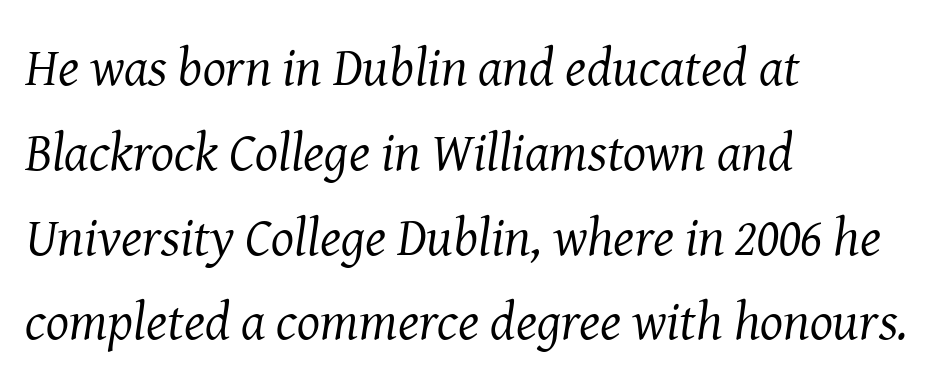
The image shows 54 px regular-weight serif type, italic (leaning right); set left-aligned, normal line spacing (1.57x), normal letter spacing, not underlined; medium stroke contrast and a medium x-height.
